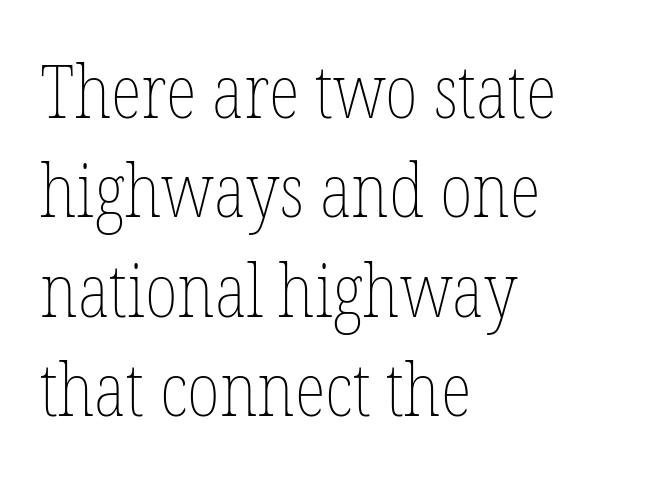
{"italic": "no", "bold": "no", "weight": "thin", "width": "condensed", "stroke_contrast": "low", "x_height": "medium", "monospaced": "no", "underline": "no", "align": "left", "line_spacing": "normal", "line_spacing_ratio": 1.36, "letter_spacing": "normal", "letter_spacing_em": 0.0, "glyph_px": 73}
